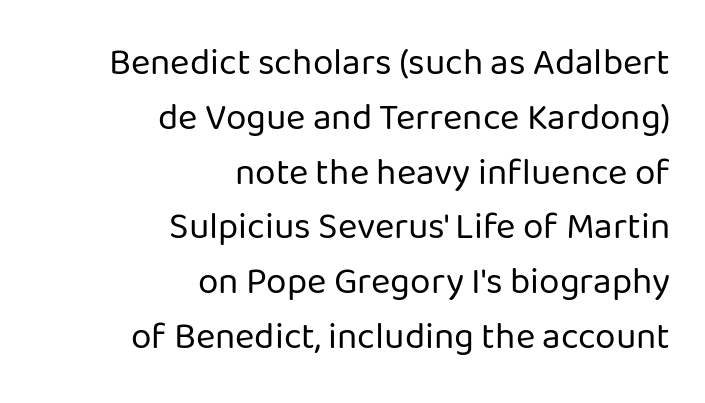
{"serif": "no", "italic": "no", "bold": "no", "weight": "regular", "width": "normal", "stroke_contrast": "low", "x_height": "medium", "monospaced": "no", "underline": "no", "align": "right", "line_spacing": "normal", "line_spacing_ratio": 1.48, "letter_spacing": "normal", "letter_spacing_em": 0.0, "glyph_px": 37}
